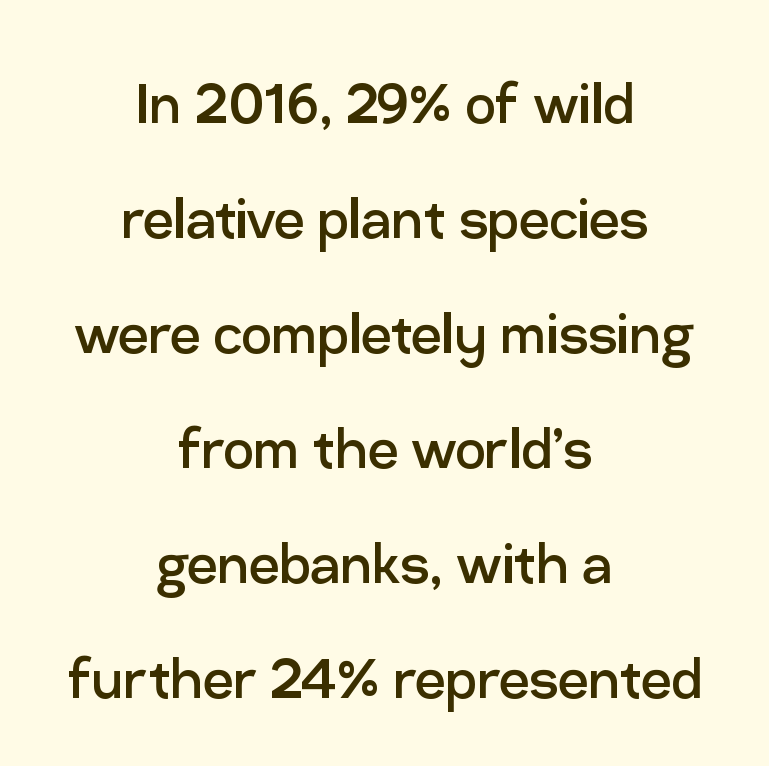
The image shows 68 px regular-weight sans-serif type, upright; set centered, normal line spacing (1.69x), normal letter spacing, not underlined; low stroke contrast and a medium x-height.
